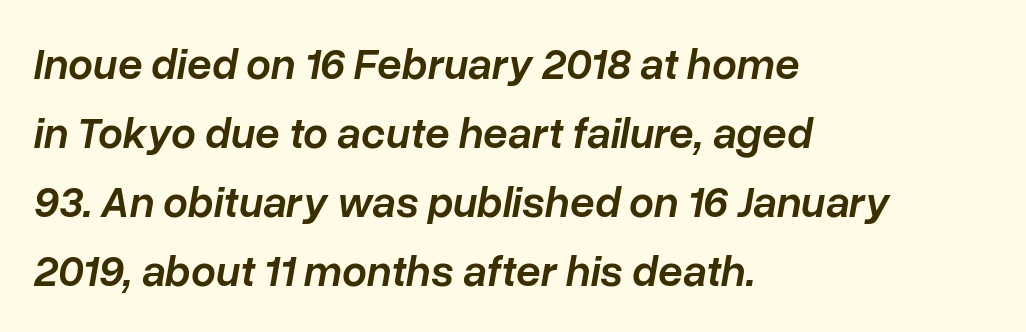
The image shows 44 px semibold type, italic (leaning right); set left-aligned, normal line spacing (1.57x), normal letter spacing, not underlined; low stroke contrast and a medium x-height.
